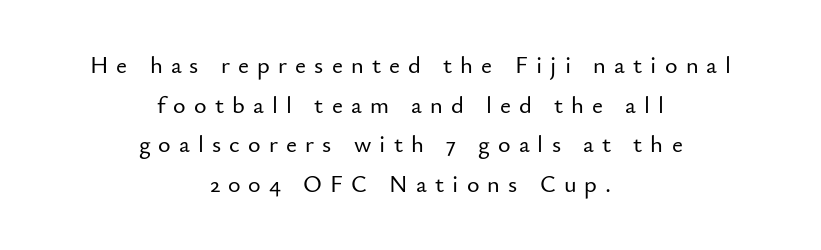
{"italic": "no", "underline": "no", "align": "center", "line_spacing": "normal", "line_spacing_ratio": 1.65, "letter_spacing": "wide", "letter_spacing_em": 0.34, "glyph_px": 24}
